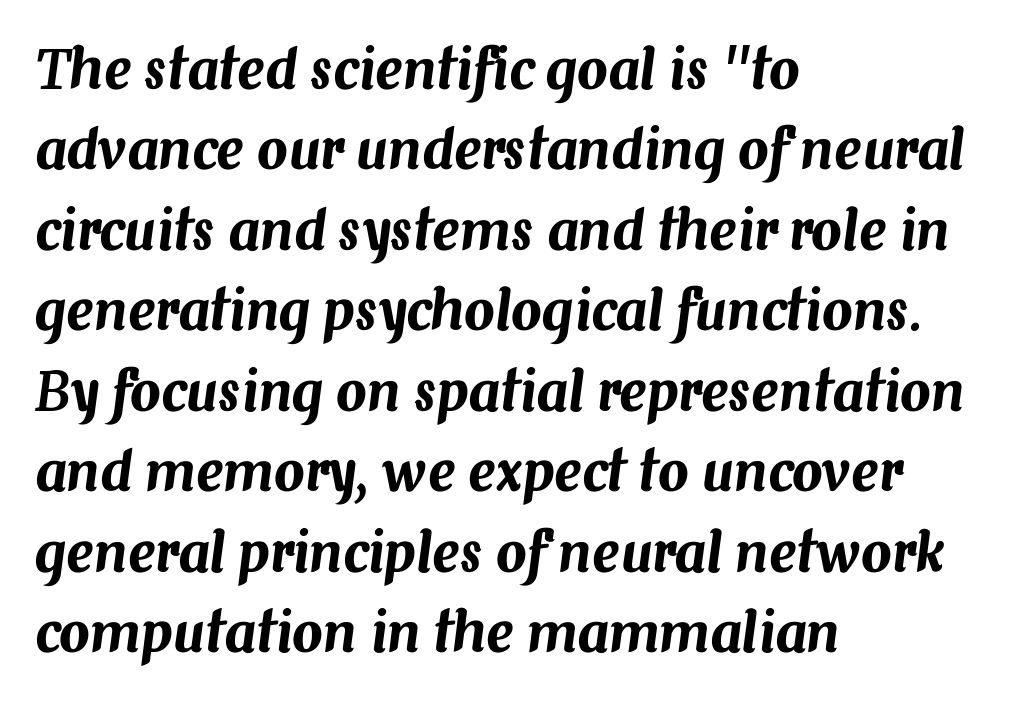
{"italic": "yes", "lean": "right", "slant_degrees": 7, "width": "normal", "stroke_contrast": "medium", "x_height": "medium", "monospaced": "no", "underline": "no", "align": "left", "line_spacing": "normal", "line_spacing_ratio": 1.49, "letter_spacing": "normal", "letter_spacing_em": 0.0, "glyph_px": 54}
